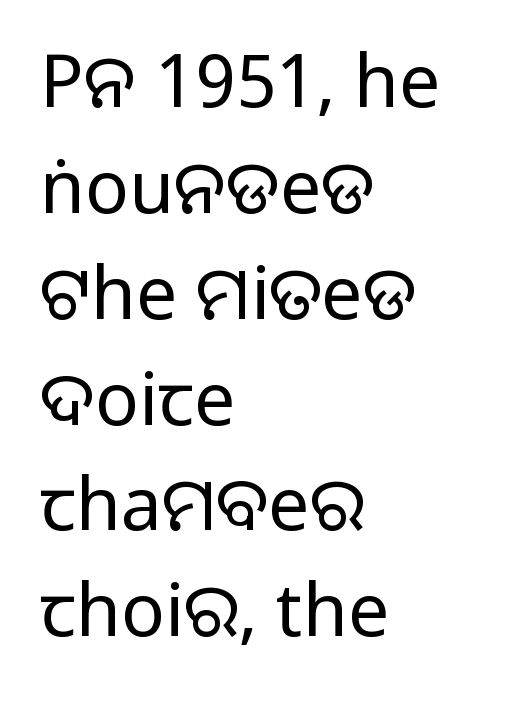
{"serif": "no", "italic": "no", "bold": "no", "weight": "regular", "width": "normal", "stroke_contrast": "low", "x_height": "large", "monospaced": "no", "underline": "no", "align": "left", "line_spacing": "normal", "line_spacing_ratio": 1.45, "letter_spacing": "normal", "letter_spacing_em": 0.0, "glyph_px": 73}
